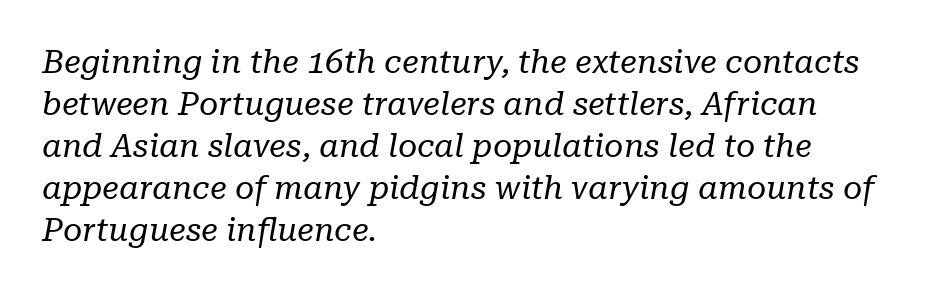
There is no visible air inserted between adjacent glyphs. Whoever set this chose a conventional vertical rhythm. Line beginnings align vertically; line endings do not. The typesetting does not lean heavy: it is not bold. Font category for this specimen: serif. Slanted lettering throughout.
